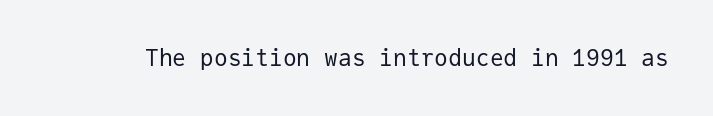
The type is set solid horizontally, with unmodified tracking. Words float on clear page, feet unadorned. A quiet, ordinary-to-light weight characterises the typeface. The type sits square on the baseline with zero lean.
